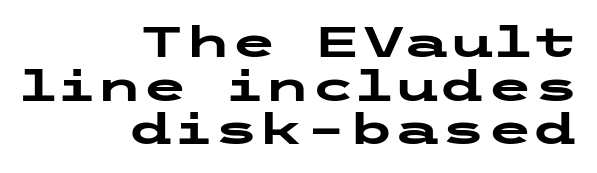
The image shows 42 px heavy, wide sans-serif type, upright; set right-aligned, tight line spacing (1.04x), normal letter spacing, not underlined; low stroke contrast and a medium x-height.
